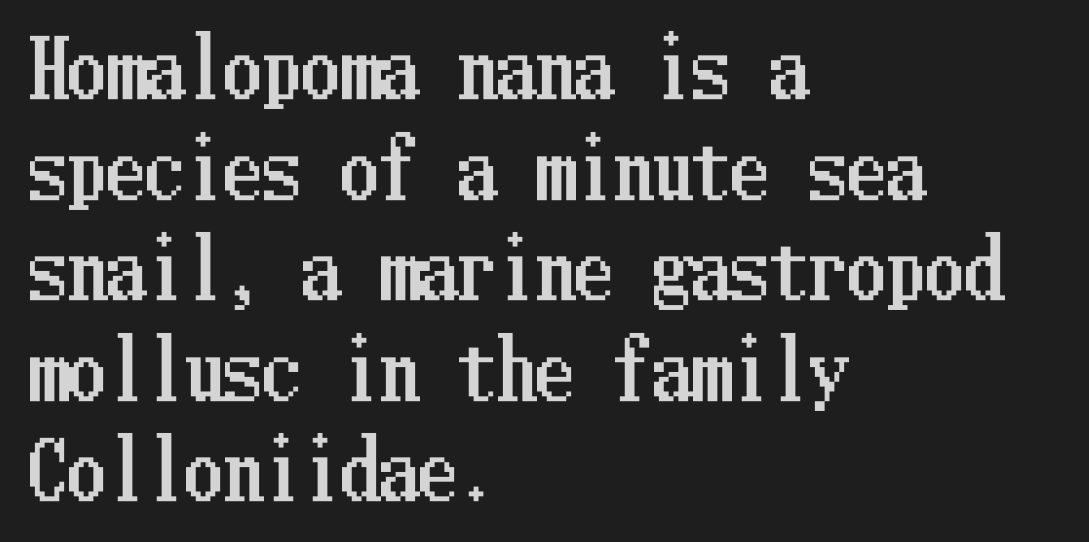
Lines of text with bare space underneath. The lines in this sample share a left origin and differ only in where they stop. Quick note: not italic, upright. This sample uses plain, unmodified letter spacing. Baseline-to-baseline distance is the conventional proportion of letter height.
